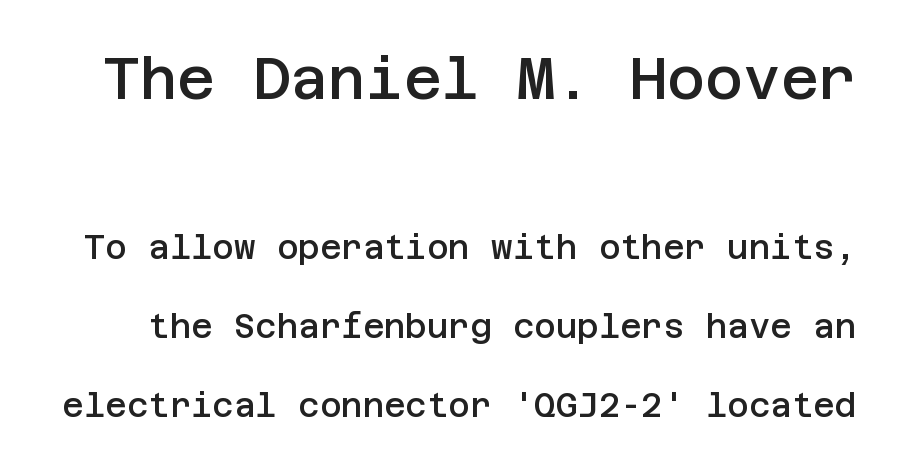
Q: Is the text bold? A: Semi-bold.
Q: Is the text italic (slanted)? A: No, it is upright.
Q: Is the typeface a serif or a sans-serif typeface? A: Sans-serif.
Q: Is the text underlined? A: No.
Q: Is the spacing between letters normal or unusually wide? A: Normal.
Q: Is the spacing between lines tight, normal or loose? A: Loose.
Q: Which block of text is set in a larger size, the first (top) or the second (bottom)? A: The first (top) one.
Q: Width (condensed, normal, or wide)? A: Normal.
Q: Stroke contrast? A: Low.
Q: x-height? A: Large.
